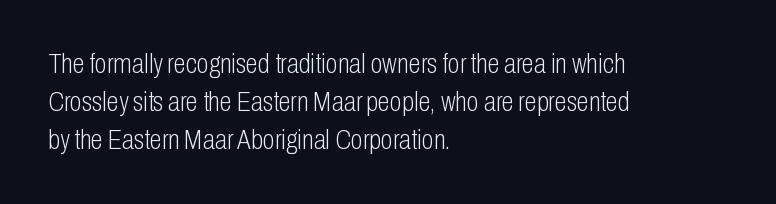
Leading matches the norm, producing a regular column. There is no visible air inserted between adjacent glyphs. When letters stand straight like this, we call the style roman or upright. Character widths vary here, with narrow letters taking less room than wide ones. This reads as an unemphasized weight, regular at the heaviest.
